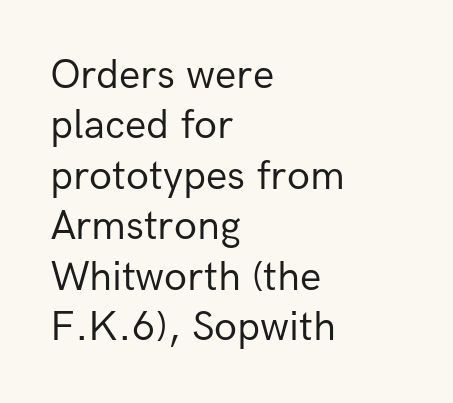
The passage shown is typed in a proportional face where columns would drift. Caption: multi-line text, flush left, ragged right. Compared with typical body copy, the letter spacing here is the same. Stems here are at most as thick as an everyday book face. The face used here is a sans, in the tradition of grotesques and geometrics. Does the lettering tilt? It doesn't — this is upright.
